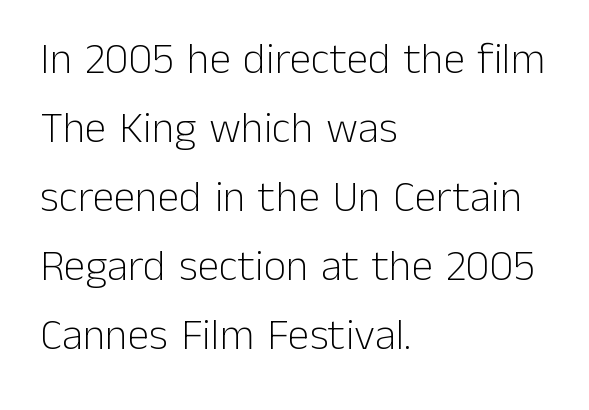
The image shows 44 px light sans-serif type, upright; set left-aligned, normal line spacing (1.57x), normal letter spacing, not underlined; low stroke contrast and a medium x-height.
